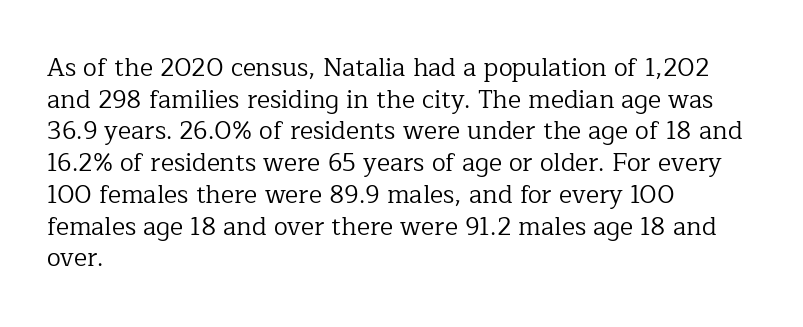
The characters are drawn with everyday or finer stroke widths. The string is rendered with underlining switched off. Leading matches the norm, producing a regular column. This sample uses plain, unmodified letter spacing.
